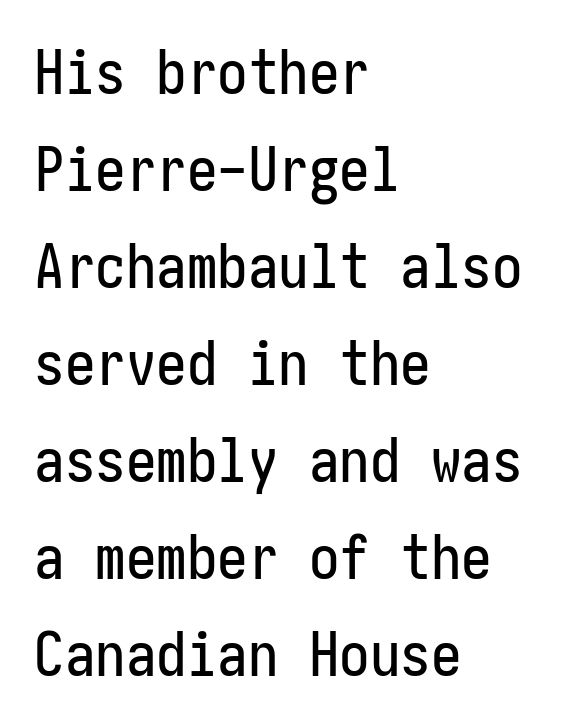
The image shows 61 px condensed sans-serif type, upright; set left-aligned, normal line spacing (1.59x), normal letter spacing, not underlined; low stroke contrast and a medium x-height.
